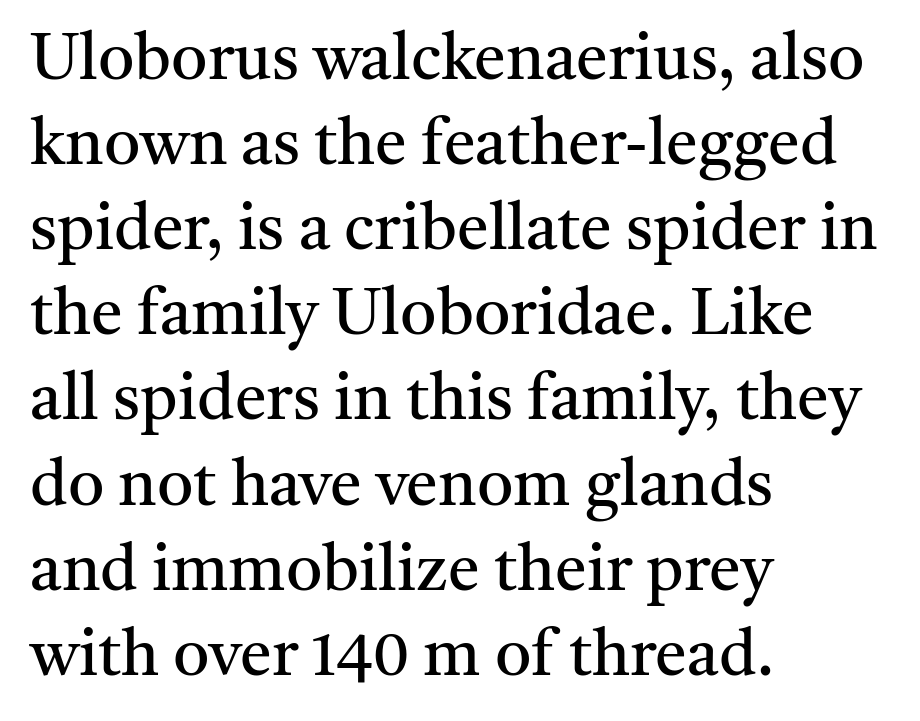
{"serif": "yes", "italic": "no", "bold": "no", "weight": "regular", "width": "normal", "stroke_contrast": "medium", "x_height": "medium", "monospaced": "no", "underline": "no", "align": "left", "line_spacing": "normal", "line_spacing_ratio": 1.33, "letter_spacing": "normal", "letter_spacing_em": 0.0, "glyph_px": 64}
